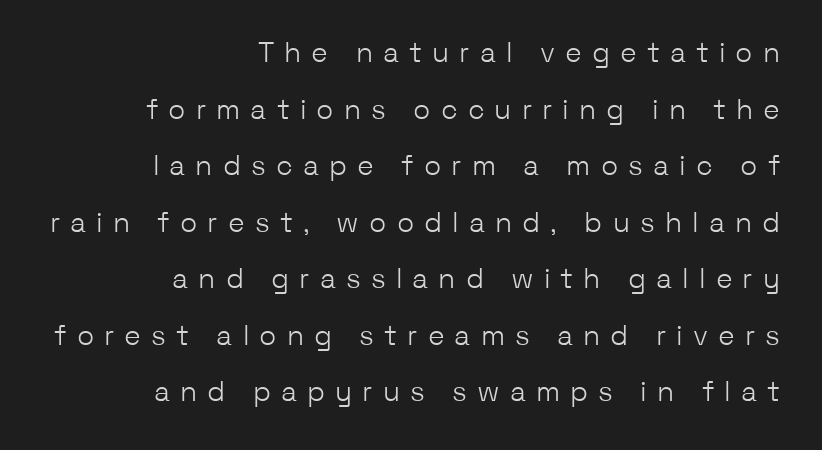
{"serif": "no", "italic": "no", "bold": "no", "weight": "light", "width": "normal", "stroke_contrast": "low", "x_height": "medium", "monospaced": "no", "underline": "no", "align": "right", "line_spacing": "loose", "line_spacing_ratio": 2.02, "letter_spacing": "wide", "letter_spacing_em": 0.36, "glyph_px": 28}
